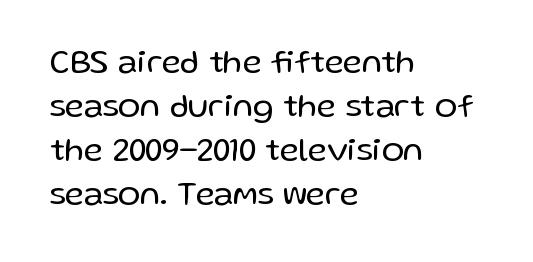
Q: Is the text bold? A: No.
Q: Is the text italic (slanted)? A: No, it is upright.
Q: Is the typeface a serif or a sans-serif typeface? A: Sans-serif.
Q: Is the text underlined? A: No.
Q: How is the paragraph aligned? A: Left-aligned.
Q: Is the spacing between letters normal or unusually wide? A: Normal.
Q: Is the spacing between lines tight, normal or loose? A: Normal.
Q: Width (condensed, normal, or wide)? A: Normal.
Q: Stroke contrast? A: Low.
Q: x-height? A: Medium.
Q: Monospaced? A: No.
